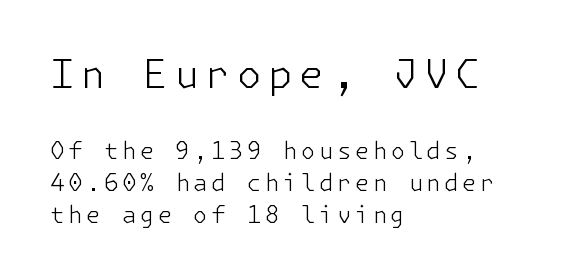
Q: Is the text bold? A: No.
Q: Is the text italic (slanted)? A: No, it is upright.
Q: Is the typeface a serif or a sans-serif typeface? A: Sans-serif.
Q: Is the text underlined? A: No.
Q: How is the paragraph aligned? A: Left-aligned.
Q: Is the spacing between lines tight, normal or loose? A: Normal.
Q: Which block of text is set in a larger size, the first (top) or the second (bottom)? A: The first (top) one.
Q: Width (condensed, normal, or wide)? A: Normal.
Q: Stroke contrast? A: Low.
Q: x-height? A: Medium.
